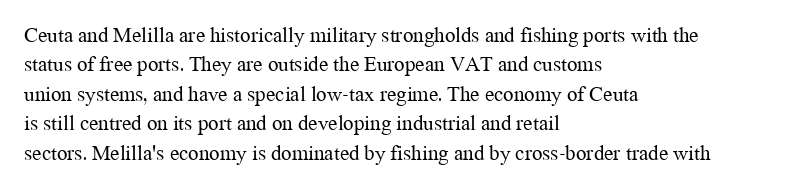
The image shows 21 px text type, upright; set left-aligned, normal line spacing (1.4x), normal letter spacing, not underlined.
